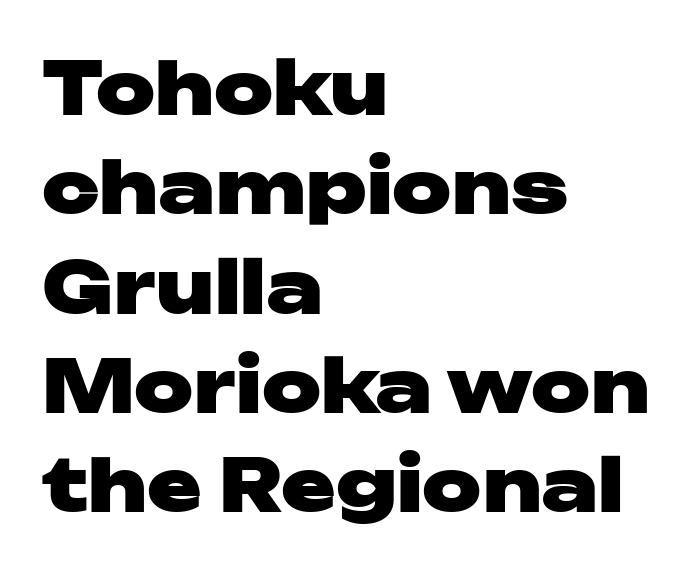
The rendering keeps characters at their native spacing. The compositor pushed each line to the left boundary. These lines are composed in type without serifs. Looks like regular typesetting: each glyph gets only the width it needs. The rows are spaced the way most documents space them.
